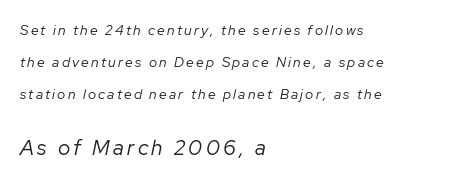
{"italic": "yes", "lean": "right", "slant_degrees": 12, "bold": "no", "underline": "no", "align": "left", "line_spacing": "loose", "line_spacing_ratio": 2.29, "larger_block": "second", "size_ratio": 1.5, "glyph_px": 21}
